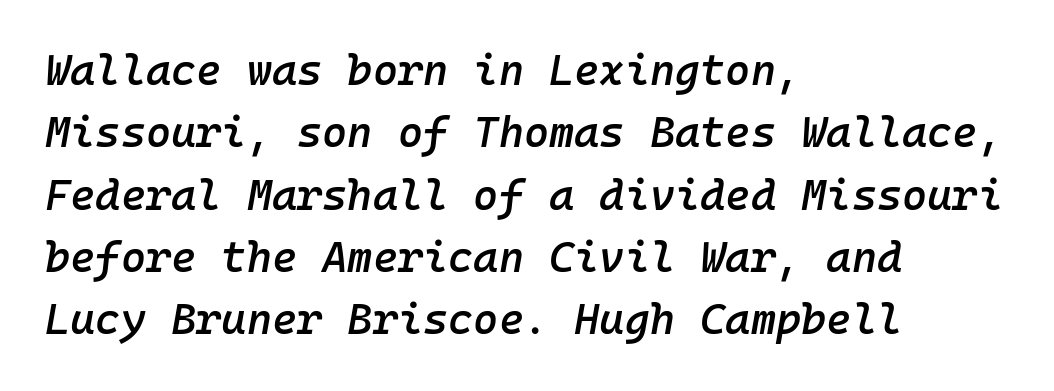
The image shows 43 px semibold type, italic (leaning right), monospaced; set left-aligned, normal line spacing (1.45x), normal letter spacing, not underlined; low stroke contrast and a medium x-height.
